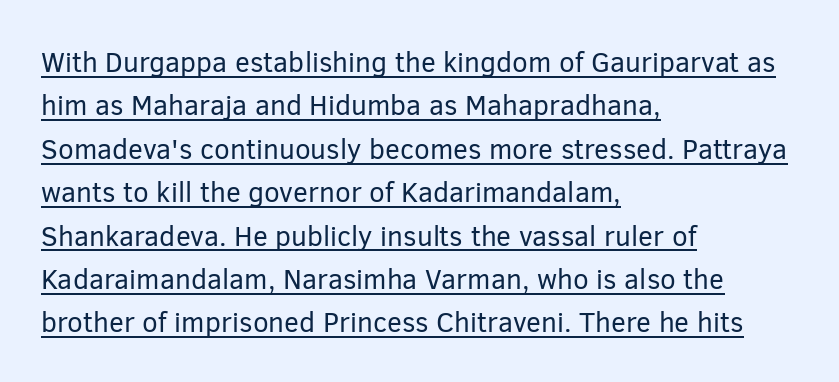
{"serif": "no", "italic": "no", "bold": "no", "weight": "regular", "width": "normal", "stroke_contrast": "low", "x_height": "medium", "monospaced": "no", "underline": "yes", "align": "left", "line_spacing": "normal", "line_spacing_ratio": 1.55, "letter_spacing": "normal", "letter_spacing_em": 0.0, "glyph_px": 28}
